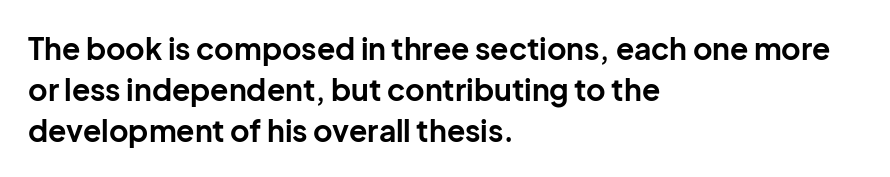
Default kerning and tracking; the words read as compact shapes. You could not count columns in this text — the font is proportionally spaced. The type sits square on the baseline with zero lean. Notice how descenders clear the ascenders below comfortably — that's standard leading.
